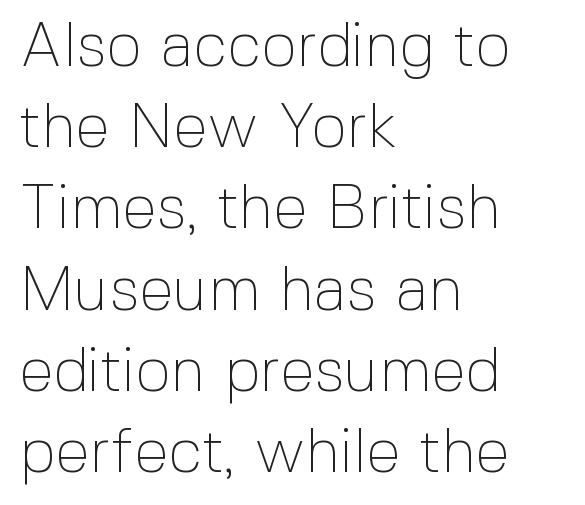
Q: Is the text bold? A: No.
Q: Is the text italic (slanted)? A: No, it is upright.
Q: Is the typeface a serif or a sans-serif typeface? A: Sans-serif.
Q: Is the text underlined? A: No.
Q: How is the paragraph aligned? A: Left-aligned.
Q: Is the spacing between letters normal or unusually wide? A: Normal.
Q: Is the spacing between lines tight, normal or loose? A: Normal.
Q: Width (condensed, normal, or wide)? A: Normal.
Q: x-height? A: Medium.
Q: Monospaced? A: No.
